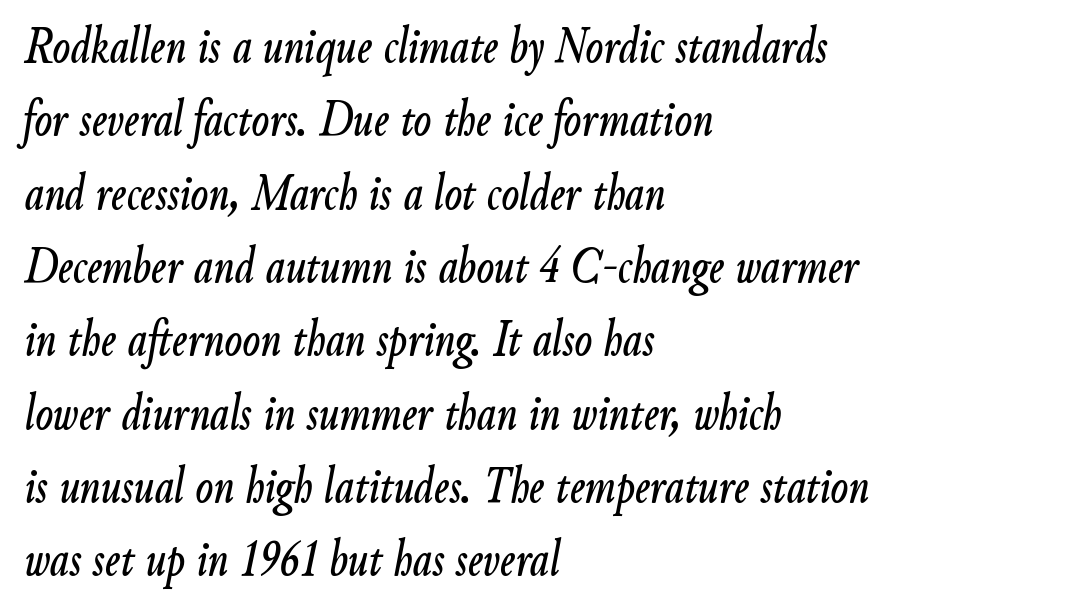
Q: Is the text italic (slanted)? A: Yes, it leans right by about 9 degrees.
Q: Is the text underlined? A: No.
Q: How is the paragraph aligned? A: Left-aligned.
Q: Is the spacing between letters normal or unusually wide? A: Normal.
Q: Is the spacing between lines tight, normal or loose? A: Normal.
Q: Width (condensed, normal, or wide)? A: Condensed.
Q: Stroke contrast? A: Low.
Q: x-height? A: Small.
Q: Monospaced? A: No.
